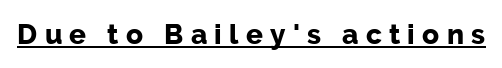
The image shows 28 px bold sans-serif type, upright; set unusually wide letter spacing (+0.26 em), underlined; low stroke contrast and a medium x-height.
